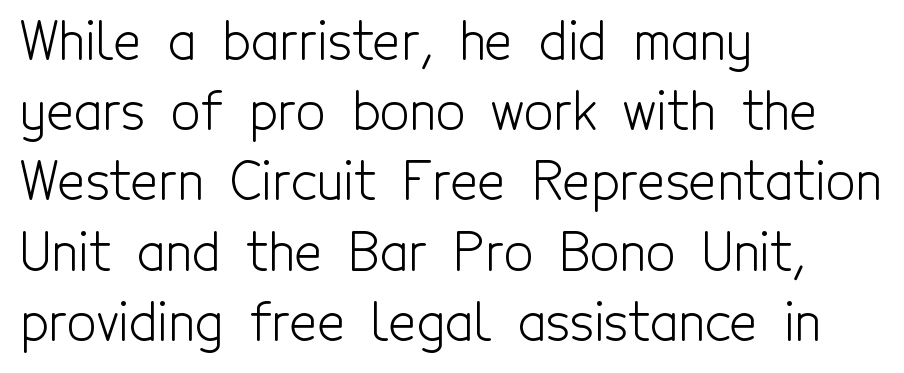
{"serif": "no", "italic": "no", "bold": "no", "weight": "light", "width": "condensed", "x_height": "medium", "monospaced": "no", "underline": "no", "align": "left", "line_spacing": "normal", "line_spacing_ratio": 1.35, "letter_spacing": "normal", "letter_spacing_em": 0.0, "glyph_px": 52}
